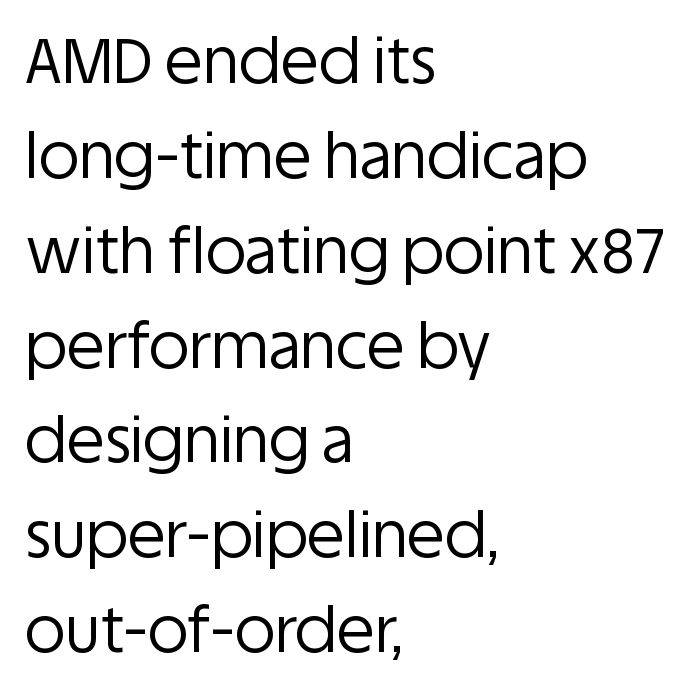
The font sits on the lighter half of the weight spectrum, regular included. Spacing verdict: proportional, widths tailored to each character. Every stem runs plumb, perpendicular to the baseline. The typesetter chose a ragged-right arrangement here. The letterforms sit shoulder to shoulder at normal distance. Plain, unruled lines of type.
